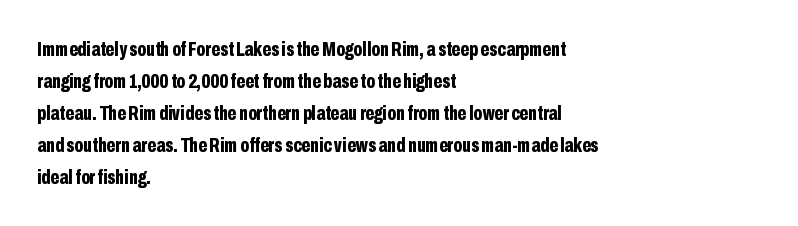
The type sits square on the baseline with zero lean. Summary of weight: heavy, a full bold. Interline gaps are of average width in this sample. The type is set solid horizontally, with unmodified tracking. Underline: absent.
